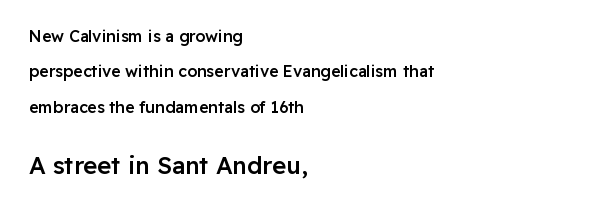
The image shows 24 px text type, upright; set left-aligned, loose line spacing (2.21x), normal letter spacing, not underlined; the second (bottom) block is 1.5x larger.
